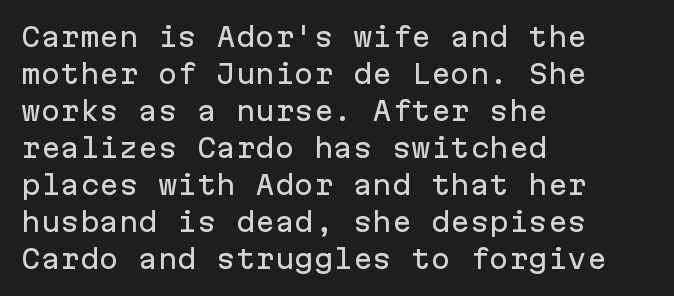
{"italic": "no", "underline": "no", "align": "left", "line_spacing": "normal", "line_spacing_ratio": 1.42, "letter_spacing": "normal", "letter_spacing_em": 0.0, "glyph_px": 26}
